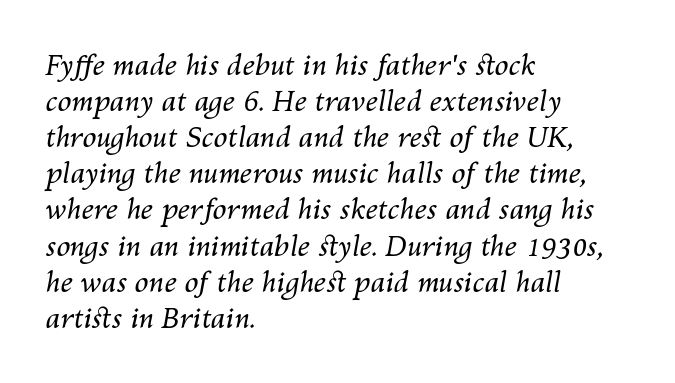
Q: Is the text bold? A: No.
Q: Is the text italic (slanted)? A: Yes, it leans right by about 10 degrees.
Q: Is the text underlined? A: No.
Q: How is the paragraph aligned? A: Left-aligned.
Q: Is the spacing between letters normal or unusually wide? A: Normal.
Q: Is the spacing between lines tight, normal or loose? A: Normal.
Q: Width (condensed, normal, or wide)? A: Normal.
Q: Stroke contrast? A: Medium.
Q: x-height? A: Medium.
Q: Monospaced? A: No.
